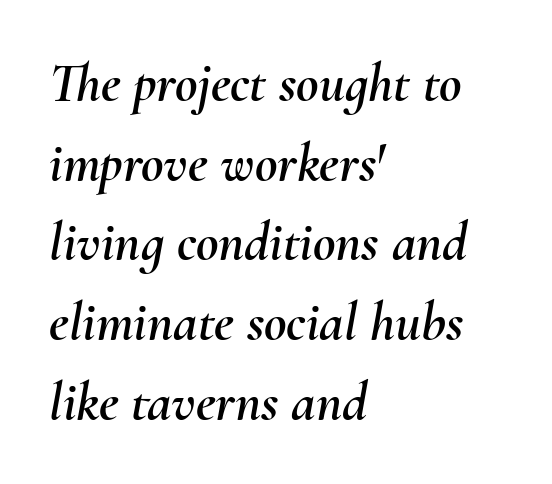
The face used here is proportionally spaced, like ordinary book or web type. A typesetter would call this zero additional tracking. Looking at the ascenders, they clearly lean. Plain, unruled lines of type.
